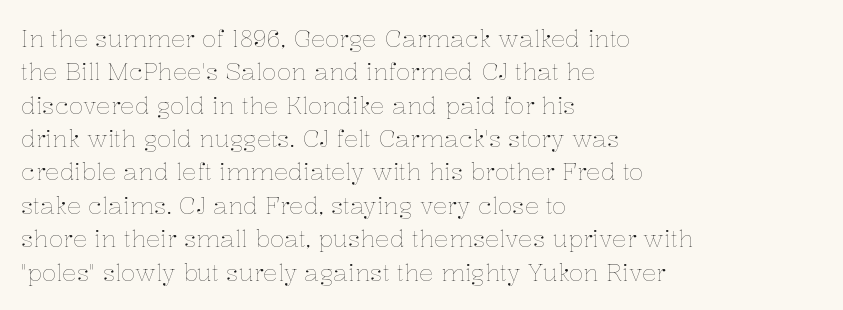
The letterforms sit at book weight or below. Posture: straight, roman, zero tilt. Tracking value appears to be zero — textbook default spacing. The passage shown stacks its lines at a standard gap. Is the block centered? No — it sits flush against the left margin. The foot of each line stays bare and open.
